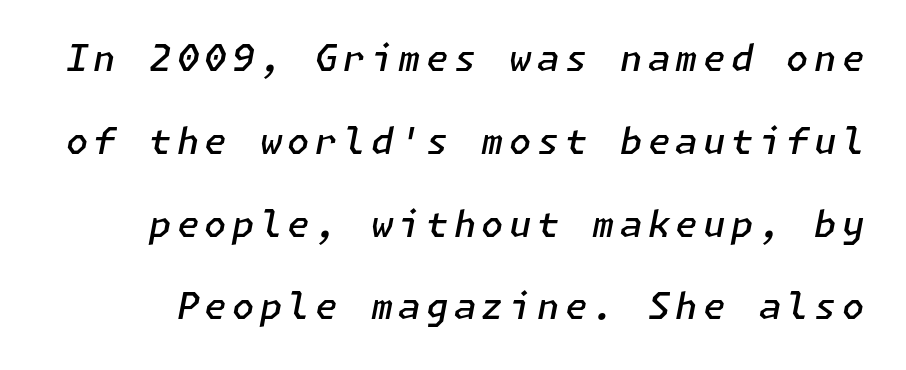
The image shows 36 px semibold type, italic (leaning right); set loose line spacing (2.3x), not underlined; low stroke contrast and a medium x-height.
